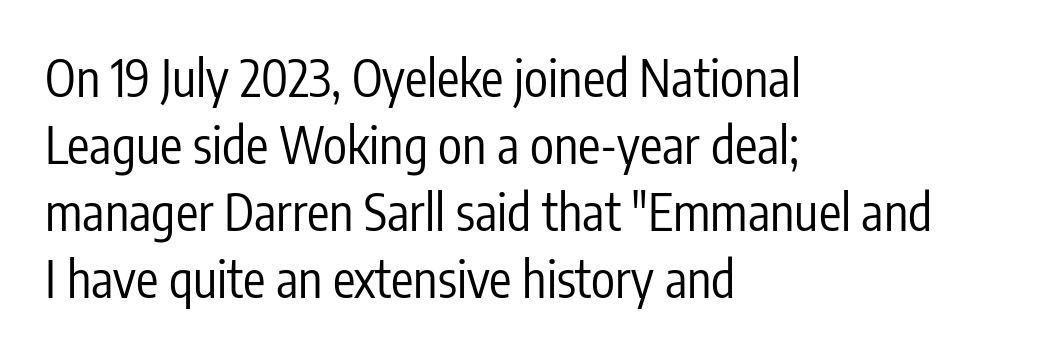
The image shows 50 px regular-weight, condensed sans-serif type, upright; set left-aligned, normal line spacing (1.34x), normal letter spacing, not underlined; low stroke contrast and a medium x-height.
